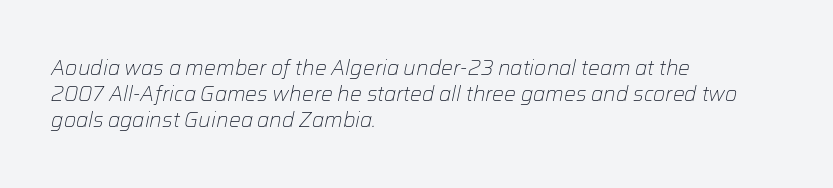
{"italic": "yes", "lean": "right", "slant_degrees": 12, "bold": "no", "underline": "no", "align": "left", "line_spacing_ratio": 1.23, "letter_spacing": "normal", "letter_spacing_em": 0.0, "glyph_px": 21}
